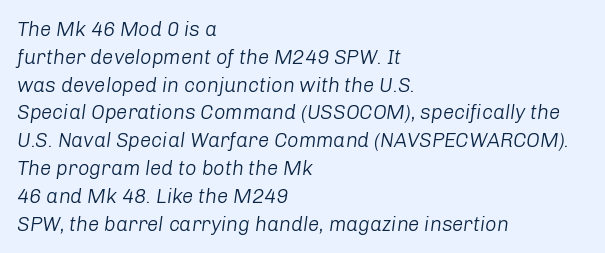
Q: Is the text bold? A: No.
Q: Is the text italic (slanted)? A: Yes, it leans right by about 8 degrees.
Q: Is the text underlined? A: No.
Q: How is the paragraph aligned? A: Left-aligned.
Q: Is the spacing between letters normal or unusually wide? A: Normal.
Q: Is the spacing between lines tight, normal or loose? A: Normal.
